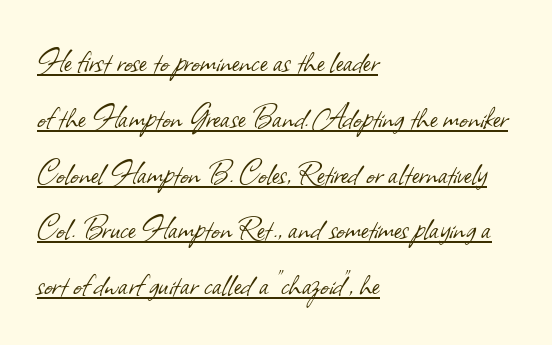
The image shows 36 px light sans-serif type; set left-aligned, normal line spacing (1.55x), normal letter spacing, underlined; low stroke contrast and a small x-height.
